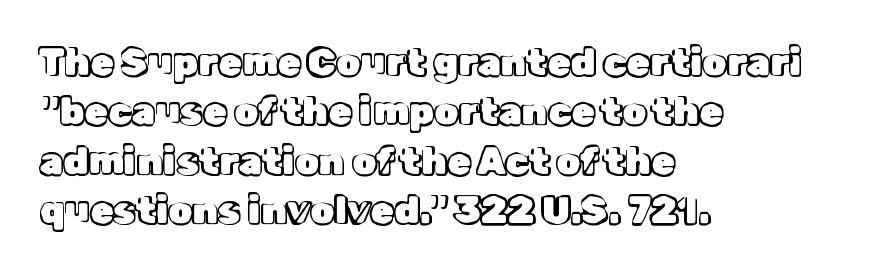
{"italic": "no", "width": "normal", "x_height": "medium", "monospaced": "no", "underline": "no", "align": "left", "line_spacing": "normal", "line_spacing_ratio": 1.3, "letter_spacing": "normal", "letter_spacing_em": 0.0, "glyph_px": 38}
